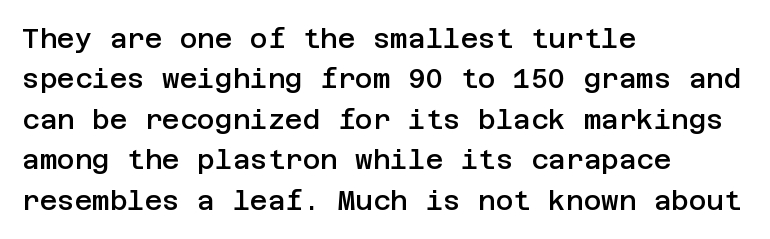
Glyph-to-glyph distance matches everyday printed text. Beneath every word, the page is bare. What's the leading like? Ordinary, nothing unusual. Typographic density is moderately raised because the face is semibold. Vertical strokes here are truly vertical.
